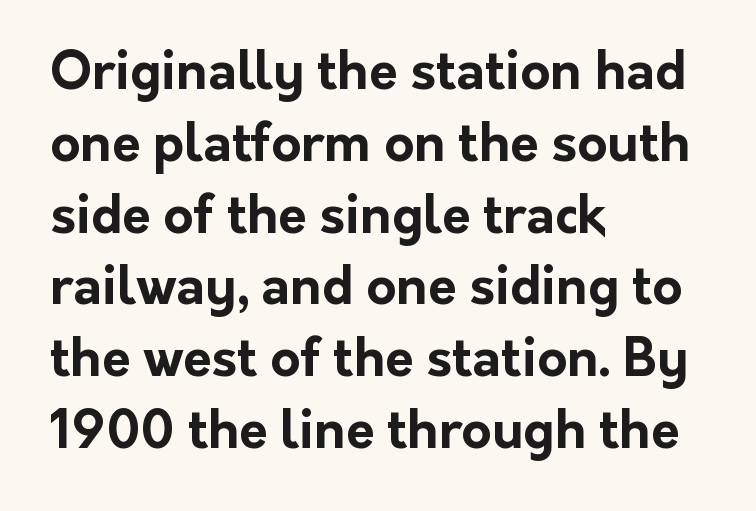
Weight check: bold — yes, fully. Check the space under the baseline: it is left empty. A typesetter would call this leading conventional body-copy spacing. Teacher's note: observe the even left margin — that is flush-left alignment. How are the letters spaced? Ordinarily, with no added tracking.
